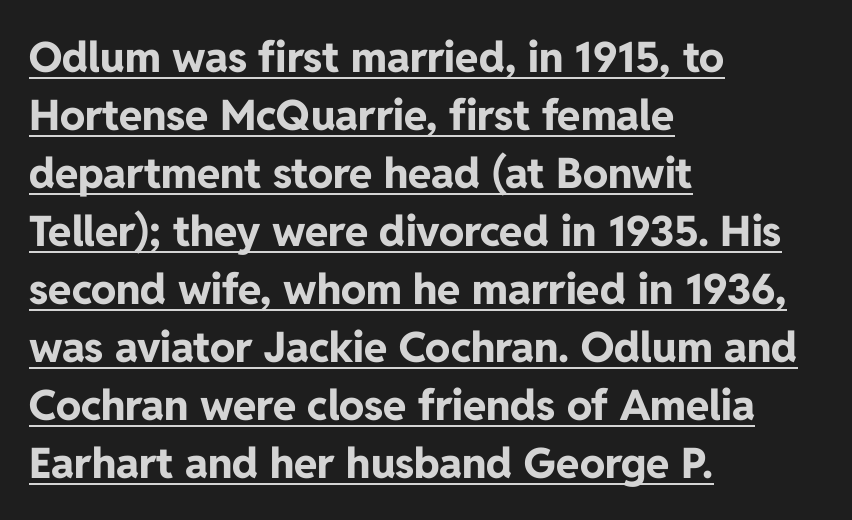
The image shows 42 px bold sans-serif type, upright; set left-aligned, normal line spacing (1.38x), normal letter spacing, underlined; low stroke contrast and a medium x-height.
